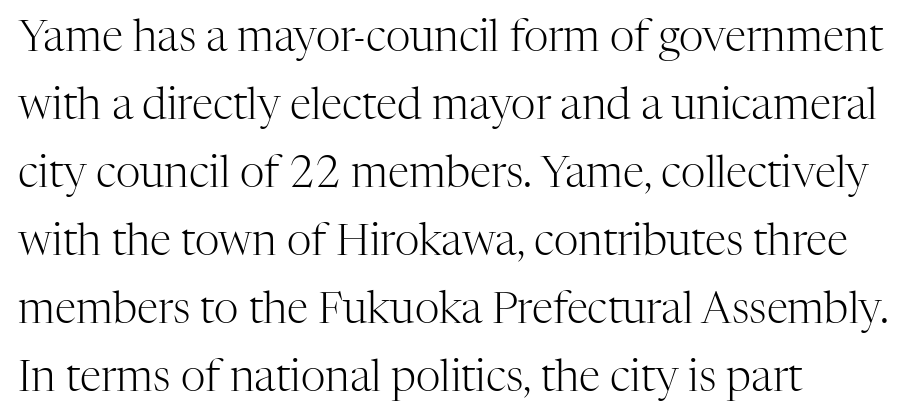
The image shows 43 px light serif type, upright; set left-aligned, normal line spacing (1.58x), normal letter spacing, not underlined; high stroke contrast and a medium x-height.
